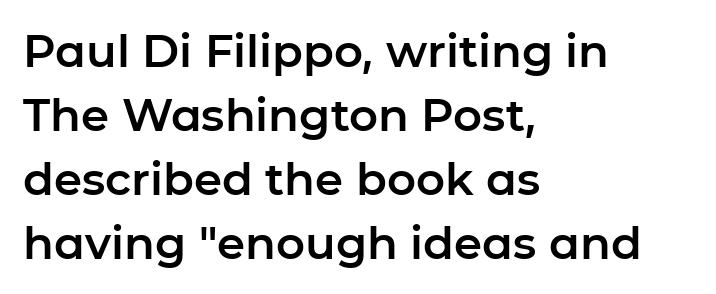
{"serif": "no", "italic": "no", "width": "normal", "stroke_contrast": "low", "x_height": "medium", "monospaced": "no", "underline": "no", "align": "left", "line_spacing": "normal", "line_spacing_ratio": 1.42, "letter_spacing": "normal", "letter_spacing_em": 0.0, "glyph_px": 45}
